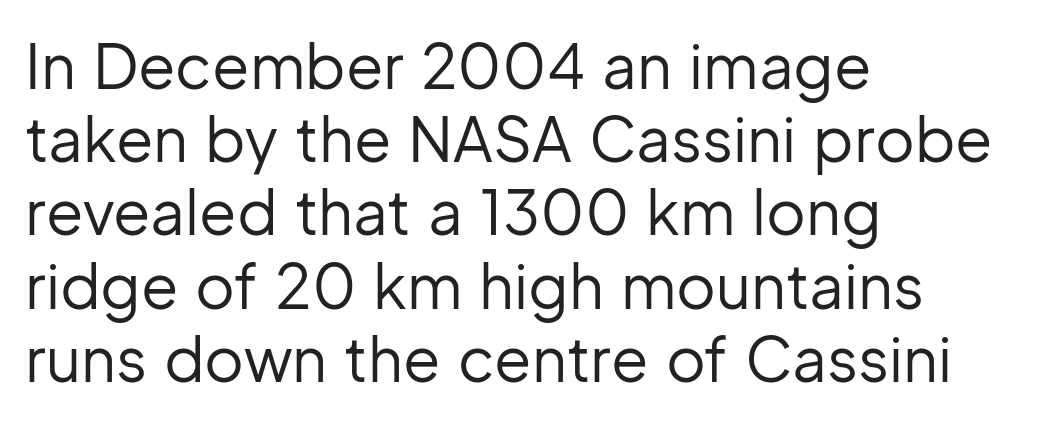
The image shows 61 px regular-weight sans-serif type, upright; set left-aligned, line spacing 1.2x, normal letter spacing, not underlined; low stroke contrast and a medium x-height.
